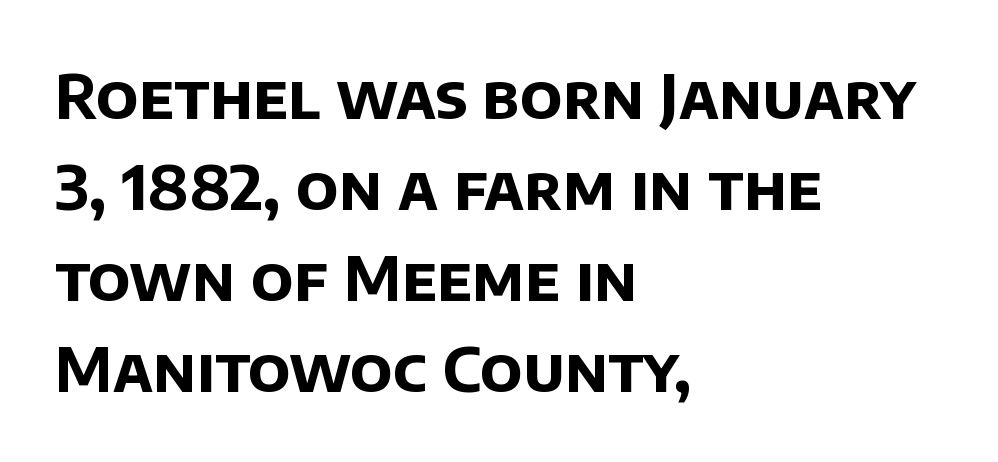
Q: Is the text bold? A: Yes.
Q: Is the typeface a serif or a sans-serif typeface? A: Sans-serif.
Q: Is the text underlined? A: No.
Q: How is the paragraph aligned? A: Left-aligned.
Q: Is the spacing between letters normal or unusually wide? A: Normal.
Q: Is the spacing between lines tight, normal or loose? A: Normal.
Q: Width (condensed, normal, or wide)? A: Normal.
Q: Stroke contrast? A: Low.
Q: x-height? A: Large.
Q: Monospaced? A: No.
